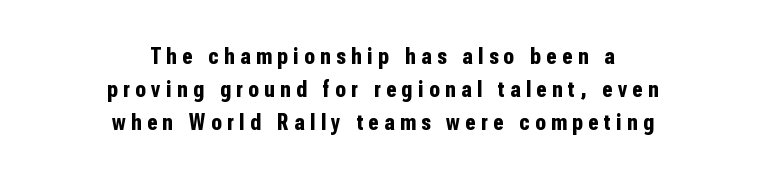
The image shows 24 px bold type, upright; set centered, normal line spacing (1.37x), unusually wide letter spacing (+0.23 em), not underlined.
